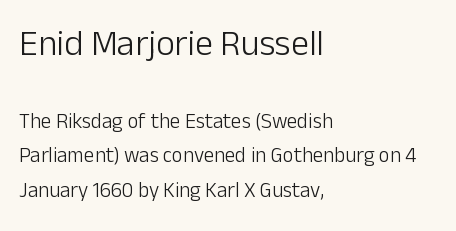
Q: Is the text bold? A: No.
Q: Is the text italic (slanted)? A: No, it is upright.
Q: Is the typeface a serif or a sans-serif typeface? A: Sans-serif.
Q: Is the text underlined? A: No.
Q: How is the paragraph aligned? A: Left-aligned.
Q: Is the spacing between letters normal or unusually wide? A: Normal.
Q: Is the spacing between lines tight, normal or loose? A: Normal.
Q: Which block of text is set in a larger size, the first (top) or the second (bottom)? A: The first (top) one.
Q: Width (condensed, normal, or wide)? A: Normal.
Q: Stroke contrast? A: Low.
Q: x-height? A: Medium.
Q: Monospaced? A: No.
